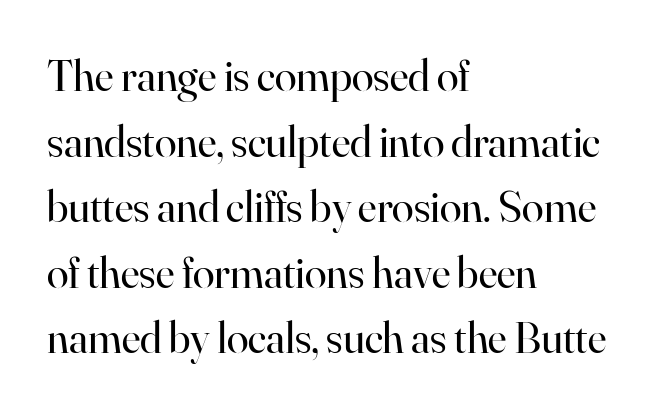
The image shows 44 px regular-weight serif type, upright; set left-aligned, normal line spacing (1.49x), normal letter spacing, not underlined; high stroke contrast and a small x-height.
